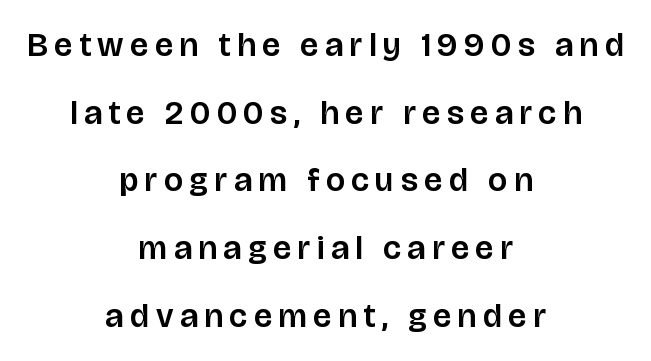
Q: Is the text italic (slanted)? A: No, it is upright.
Q: Is the typeface a serif or a sans-serif typeface? A: Sans-serif.
Q: Is the text underlined? A: No.
Q: How is the paragraph aligned? A: Centered.
Q: Is the spacing between letters normal or unusually wide? A: Unusually wide.
Q: Is the spacing between lines tight, normal or loose? A: Loose.
Q: Width (condensed, normal, or wide)? A: Normal.
Q: Stroke contrast? A: Low.
Q: x-height? A: Large.
Q: Monospaced? A: No.
